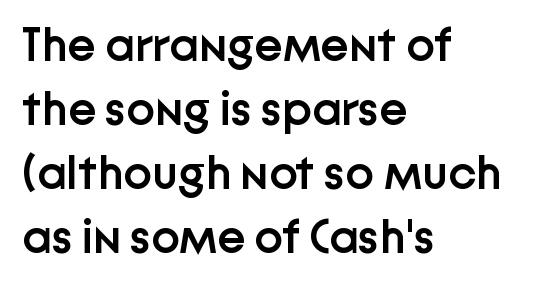
{"serif": "no", "italic": "no", "bold": "semi", "weight": "semibold", "width": "normal", "stroke_contrast": "low", "x_height": "medium", "monospaced": "no", "underline": "no", "align": "left", "line_spacing": "normal", "line_spacing_ratio": 1.33, "letter_spacing": "normal", "letter_spacing_em": 0.0, "glyph_px": 48}
